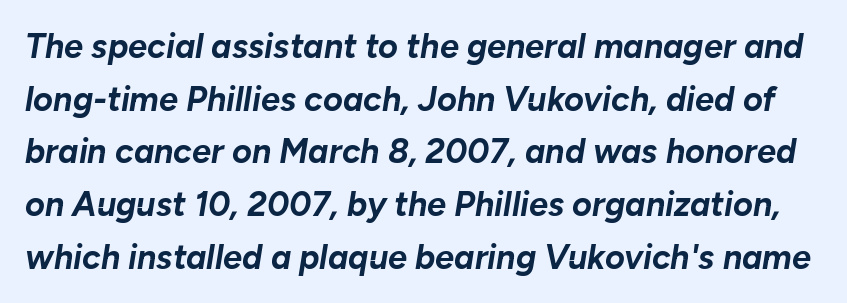
Q: Is the text bold? A: Yes.
Q: Is the text italic (slanted)? A: Yes, it leans right by about 10 degrees.
Q: Is the text underlined? A: No.
Q: Is the spacing between letters normal or unusually wide? A: Normal.
Q: Is the spacing between lines tight, normal or loose? A: Normal.
Q: Width (condensed, normal, or wide)? A: Normal.
Q: Stroke contrast? A: Low.
Q: x-height? A: Medium.
Q: Monospaced? A: No.
